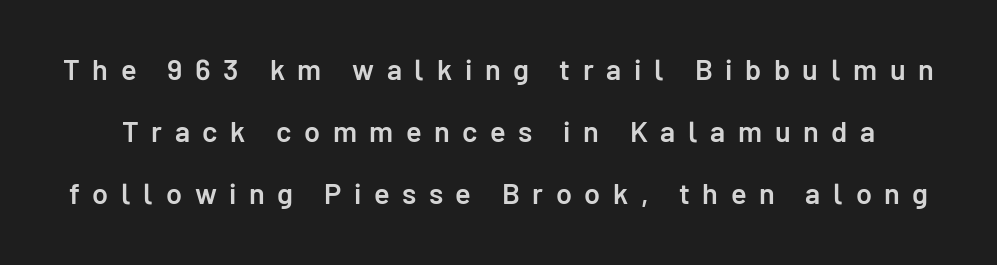
The image shows 29 px semibold sans-serif type, upright; set loose line spacing (2.14x), unusually wide letter spacing (+0.43 em), not underlined; low stroke contrast and a medium x-height.
